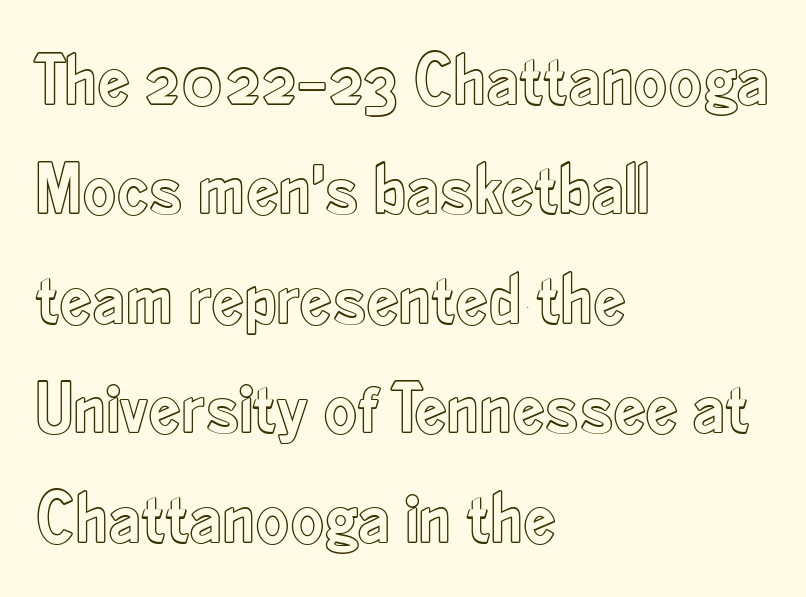
Q: Is the text italic (slanted)? A: No, it is upright.
Q: Is the text underlined? A: No.
Q: How is the paragraph aligned? A: Left-aligned.
Q: Is the spacing between letters normal or unusually wide? A: Normal.
Q: Is the spacing between lines tight, normal or loose? A: Normal.
Q: Width (condensed, normal, or wide)? A: Condensed.
Q: x-height? A: Small.
Q: Monospaced? A: No.
